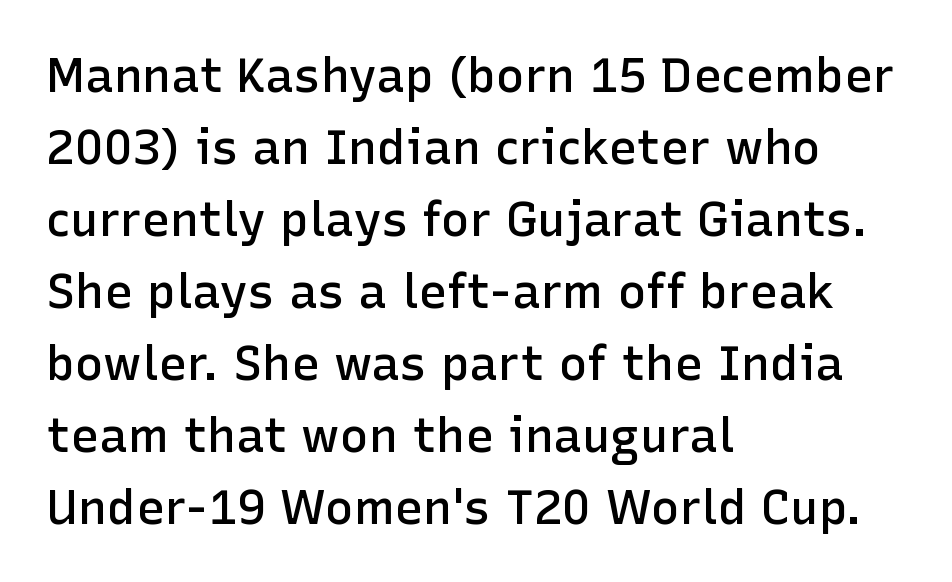
The image shows 48 px semibold sans-serif type, upright; set left-aligned, normal line spacing (1.5x), normal letter spacing, not underlined; low stroke contrast and a medium x-height.
